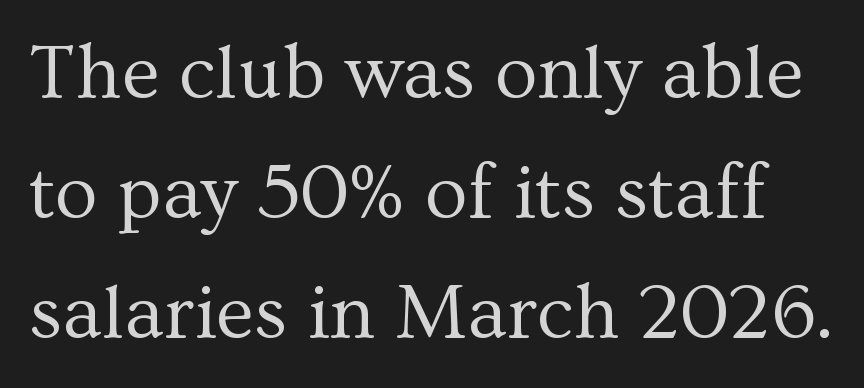
The image shows 78 px regular-weight serif type, upright; set normal line spacing (1.54x), normal letter spacing, not underlined; medium stroke contrast and a medium x-height.
